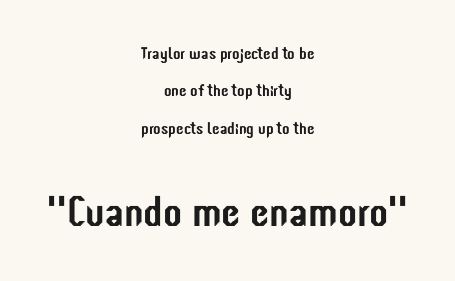
The lines are quadded center. Posture: vertical. The font family rendered here belongs to the sans-serif group. The glyphs are unaccompanied by any horizontal stroke below them. This sample has the flowing, uneven cadence of proportional lettering. Here the second block reads like a headline and the first like body copy.
